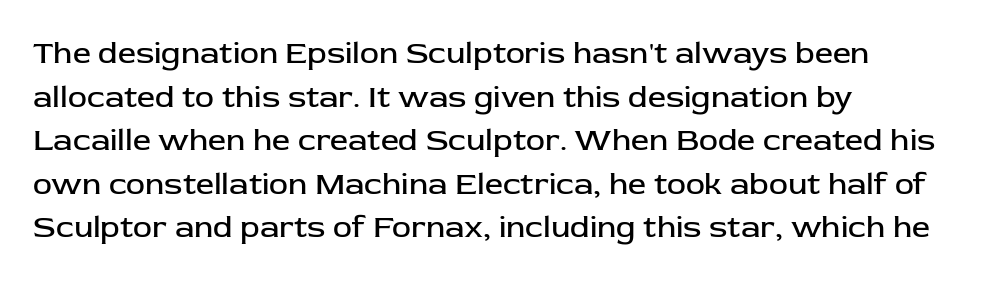
The image shows 32 px regular-weight sans-serif type, upright; set left-aligned, normal line spacing (1.36x), normal letter spacing, not underlined; low stroke contrast and a medium x-height.
